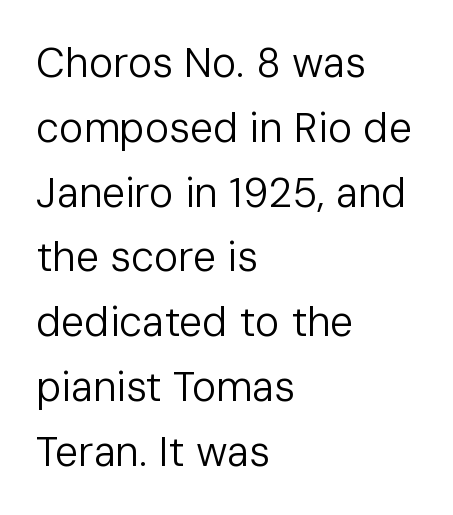
{"serif": "no", "italic": "no", "bold": "no", "weight": "regular", "width": "normal", "stroke_contrast": "low", "x_height": "medium", "monospaced": "no", "underline": "no", "align": "left", "line_spacing": "normal", "line_spacing_ratio": 1.58, "letter_spacing": "normal", "letter_spacing_em": 0.0, "glyph_px": 41}
